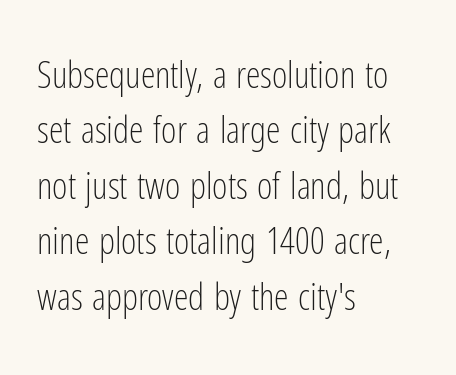
The image shows 37 px light, condensed sans-serif type, upright; set left-aligned, normal line spacing (1.5x), normal letter spacing, not underlined; low stroke contrast and a medium x-height.
